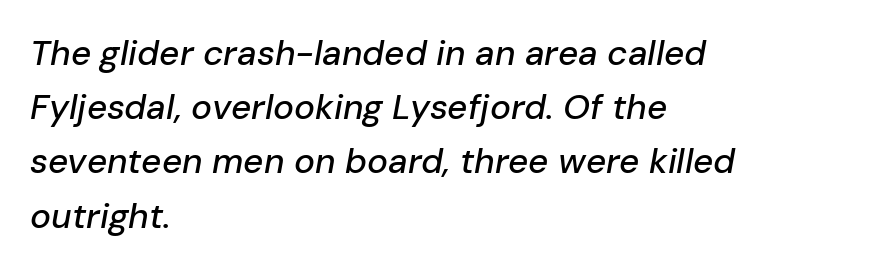
The image shows 35 px text type, italic (leaning right); set left-aligned, normal line spacing (1.55x), normal letter spacing, not underlined; low stroke contrast and a medium x-height.
